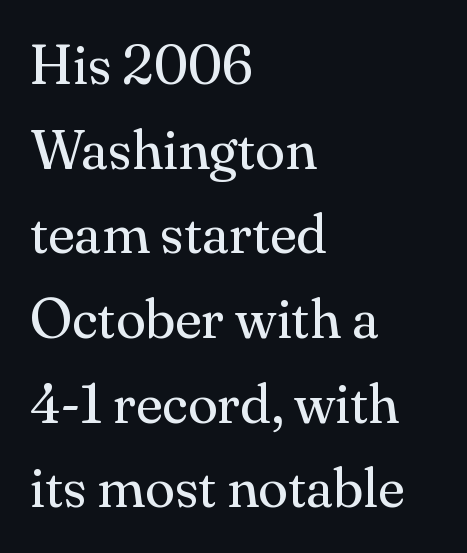
The image shows 55 px regular-weight serif type, upright; set left-aligned, normal line spacing (1.54x), normal letter spacing, not underlined; medium stroke contrast and a small x-height.
